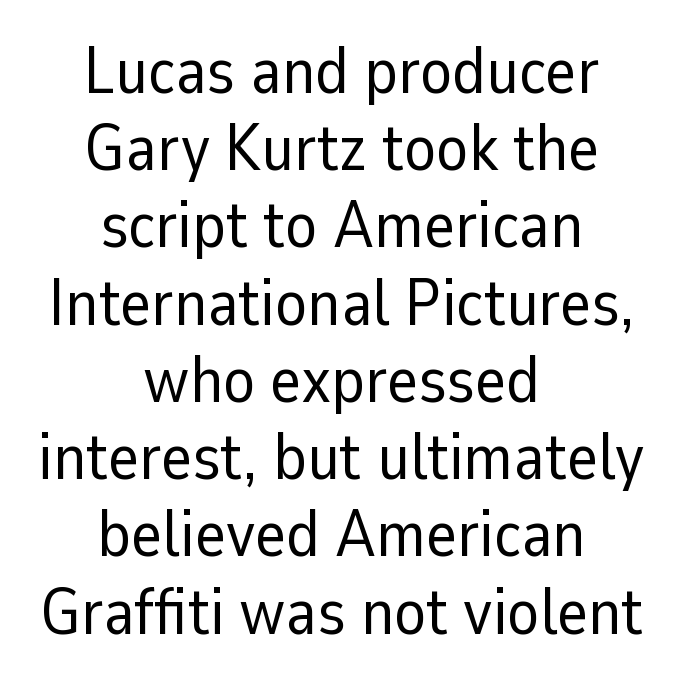
The image shows 66 px regular-weight sans-serif type, upright; set centered, line spacing 1.17x, normal letter spacing, not underlined; low stroke contrast and a medium x-height.
